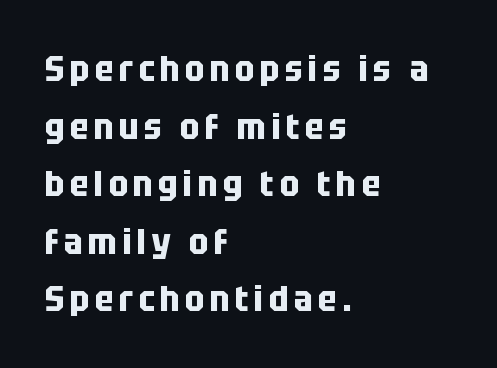
{"serif": "no", "italic": "no", "bold": "yes", "weight": "bold", "width": "condensed", "stroke_contrast": "low", "x_height": "large", "monospaced": "no", "underline": "no", "align": "left", "line_spacing": "normal", "line_spacing_ratio": 1.6, "glyph_px": 36}
